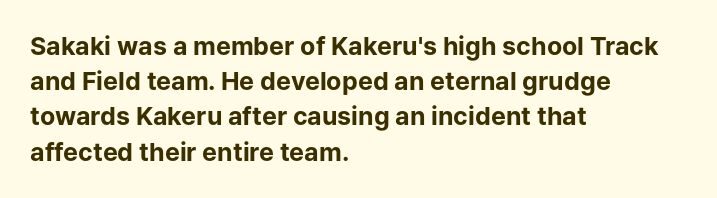
{"italic": "no", "bold": "yes", "underline": "no", "align": "left", "line_spacing": "normal", "line_spacing_ratio": 1.41, "letter_spacing": "normal", "letter_spacing_em": 0.0, "glyph_px": 25}
